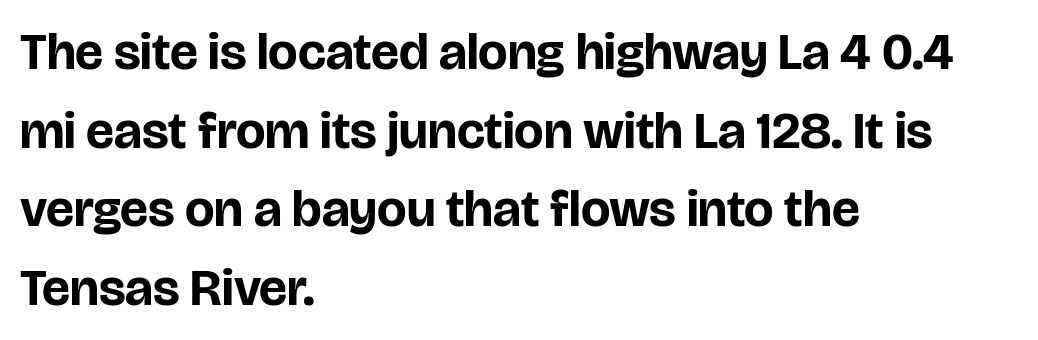
Nobody touched the tracking dial on this one. Italic: no, the glyphs are upright roman. Typeset ragged right — the left edge is the straight one. Serifs: no, the terminals of the letterforms are clean. Note the varied advance widths — an 'i' is clearly narrower than an 'm'.
